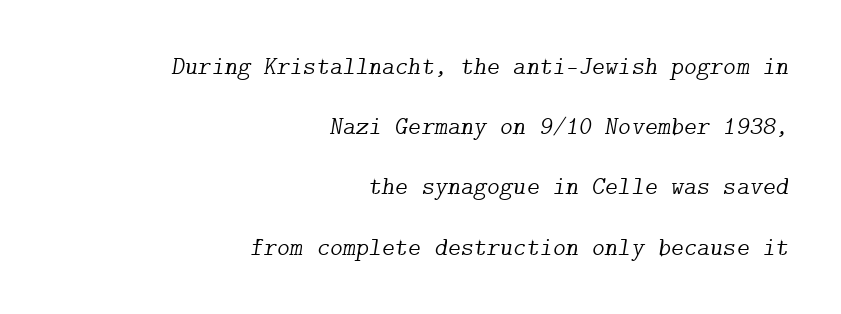
{"italic": "yes", "lean": "right", "slant_degrees": 9, "bold": "no", "underline": "no", "align": "right", "line_spacing": "loose", "line_spacing_ratio": 2.41, "letter_spacing": "normal", "letter_spacing_em": 0.0, "glyph_px": 25}
